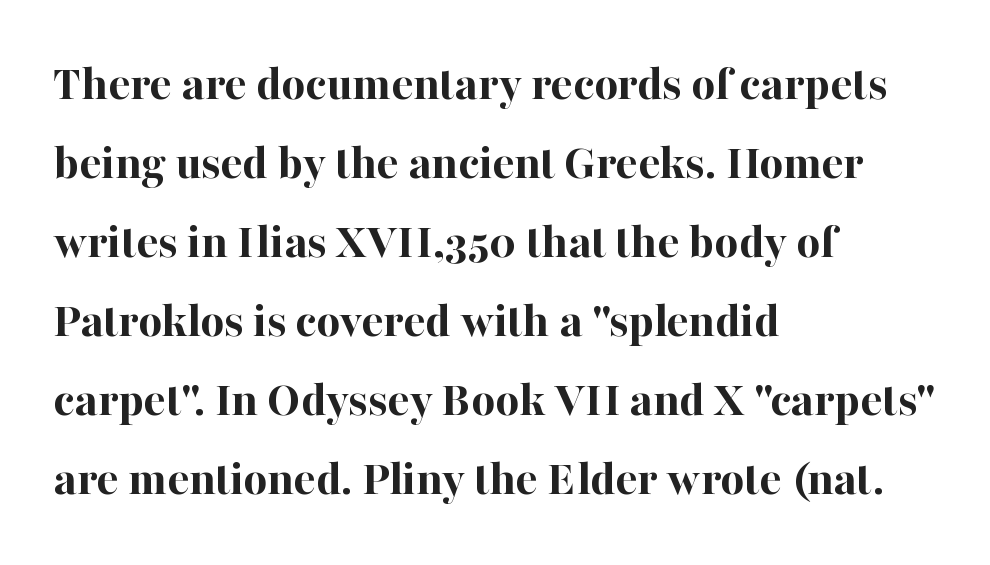
The image shows 51 px bold serif type, upright; set left-aligned, normal line spacing (1.55x), normal letter spacing, not underlined; high stroke contrast and a medium x-height.
